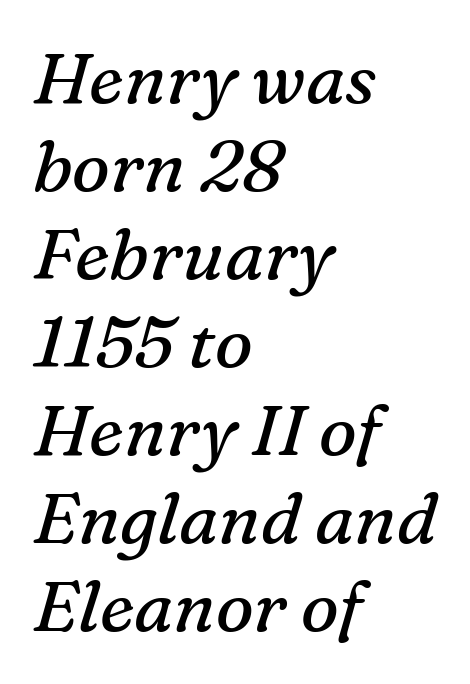
The image shows 71 px regular-weight serif type, italic (leaning right); set left-aligned, line spacing 1.24x, normal letter spacing, not underlined; medium stroke contrast and a medium x-height.
